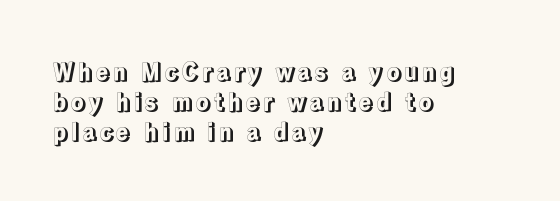
Q: Is the text italic (slanted)? A: No, it is upright.
Q: Is the text underlined? A: No.
Q: How is the paragraph aligned? A: Left-aligned.
